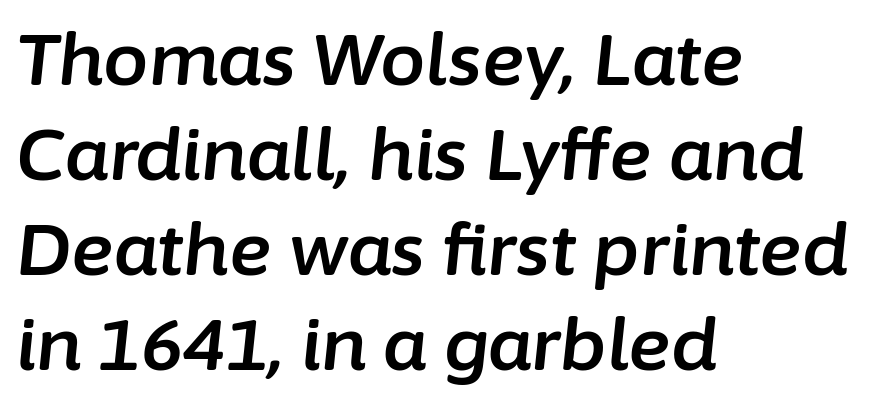
{"italic": "yes", "lean": "right", "slant_degrees": 6, "width": "normal", "stroke_contrast": "low", "x_height": "medium", "monospaced": "no", "underline": "no", "align": "left", "line_spacing": "normal", "line_spacing_ratio": 1.32, "letter_spacing": "normal", "letter_spacing_em": 0.0, "glyph_px": 72}
